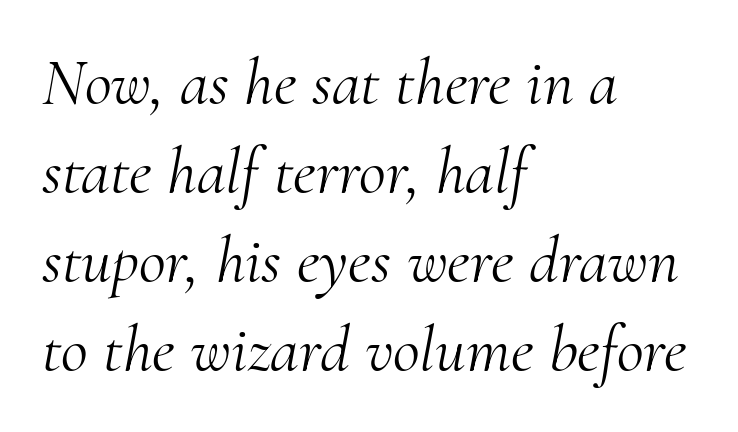
Q: Is the text bold? A: No.
Q: Is the text italic (slanted)? A: Yes, it leans right by about 10 degrees.
Q: Is the typeface a serif or a sans-serif typeface? A: Serif.
Q: Is the text underlined? A: No.
Q: How is the paragraph aligned? A: Left-aligned.
Q: Is the spacing between letters normal or unusually wide? A: Normal.
Q: Is the spacing between lines tight, normal or loose? A: Normal.
Q: Width (condensed, normal, or wide)? A: Normal.
Q: Stroke contrast? A: Medium.
Q: x-height? A: Small.
Q: Monospaced? A: No.
